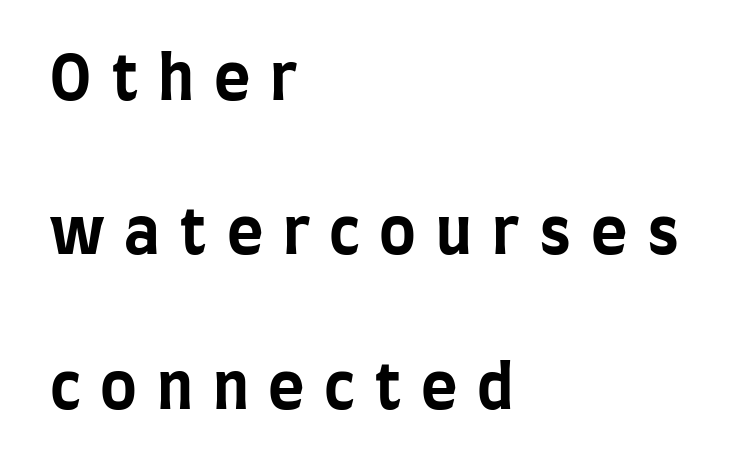
{"serif": "no", "italic": "no", "bold": "yes", "weight": "bold", "width": "condensed", "stroke_contrast": "low", "x_height": "large", "monospaced": "no", "underline": "no", "align": "left", "line_spacing": "loose", "line_spacing_ratio": 2.49, "letter_spacing": "wide", "letter_spacing_em": 0.32, "glyph_px": 62}
